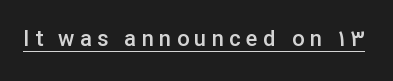
{"italic": "no", "bold": "semi", "underline": "yes", "letter_spacing": "wide", "letter_spacing_em": 0.24, "glyph_px": 22}
